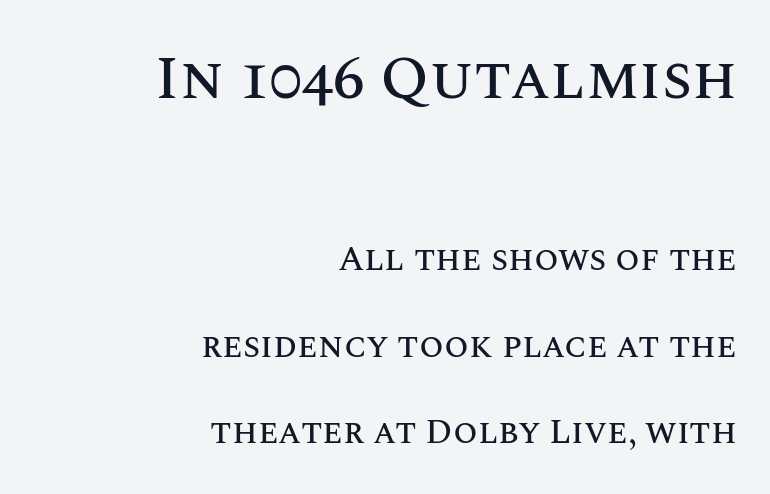
{"italic": "no", "width": "normal", "stroke_contrast": "medium", "x_height": "large", "monospaced": "no", "underline": "no", "align": "right", "line_spacing": "loose", "line_spacing_ratio": 2.47, "letter_spacing": "normal", "letter_spacing_em": 0.0, "larger_block": "first", "size_ratio": 1.74, "glyph_px": 61}
